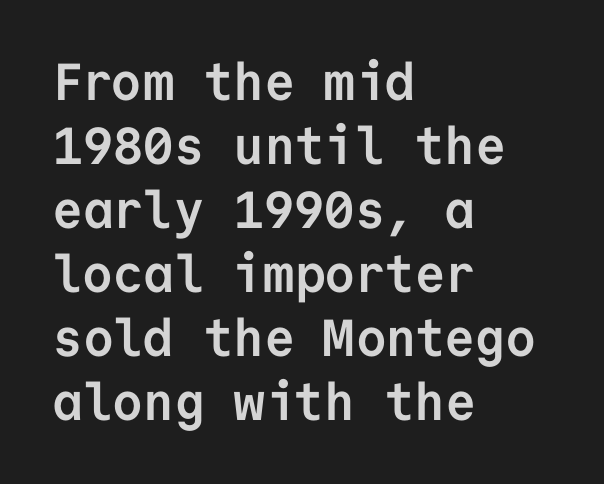
The image shows 52 px semibold sans-serif type, upright, monospaced; set left-aligned, line spacing 1.23x, normal letter spacing, not underlined; low stroke contrast and a medium x-height.
